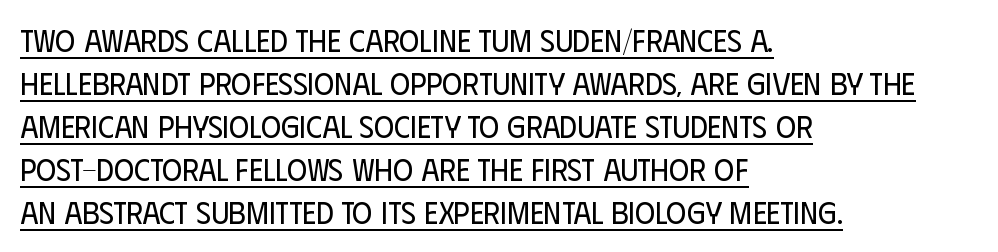
{"serif": "no", "italic": "no", "bold": "no", "weight": "regular", "width": "condensed", "stroke_contrast": "low", "x_height": "large", "monospaced": "no", "underline": "yes", "align": "left", "line_spacing": "normal", "line_spacing_ratio": 1.39, "letter_spacing": "normal", "letter_spacing_em": 0.0, "glyph_px": 31}
